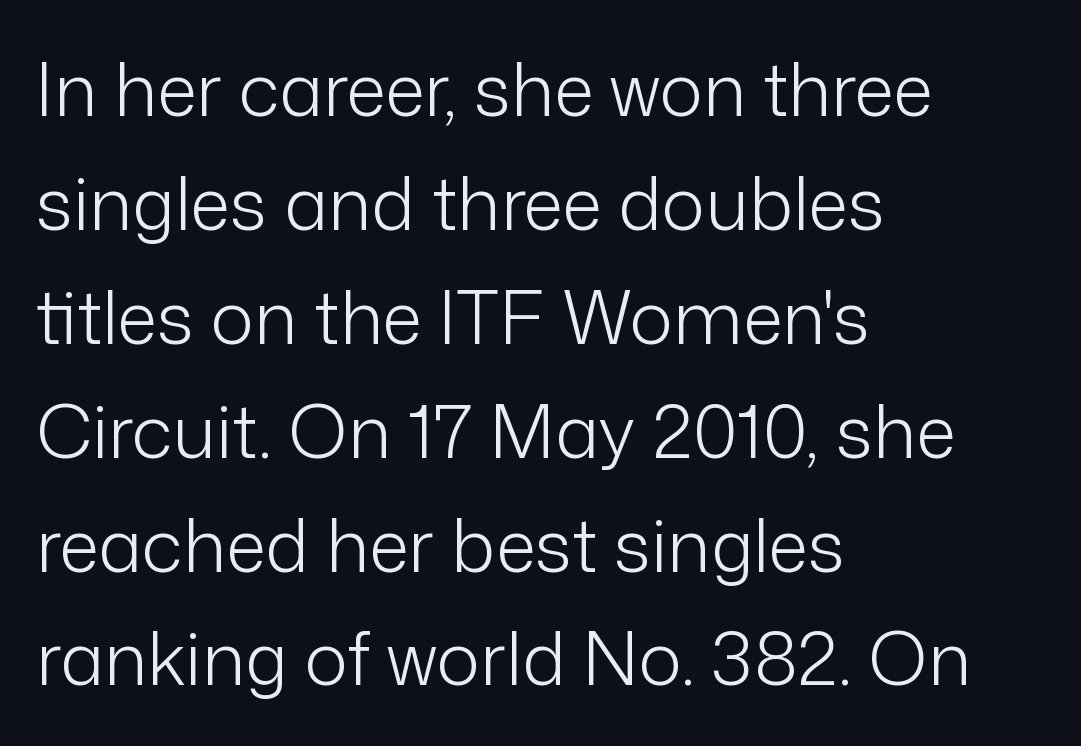
{"serif": "no", "italic": "no", "bold": "no", "weight": "light", "width": "normal", "stroke_contrast": "low", "x_height": "medium", "monospaced": "no", "underline": "no", "align": "left", "line_spacing": "normal", "line_spacing_ratio": 1.56, "letter_spacing": "normal", "letter_spacing_em": 0.0, "glyph_px": 73}
